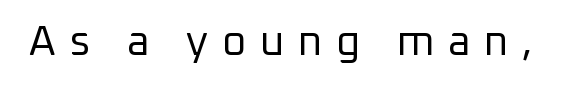
{"serif": "no", "italic": "no", "bold": "no", "weight": "regular", "width": "normal", "stroke_contrast": "low", "x_height": "medium", "monospaced": "no", "underline": "no", "letter_spacing": "wide", "letter_spacing_em": 0.32, "glyph_px": 42}
